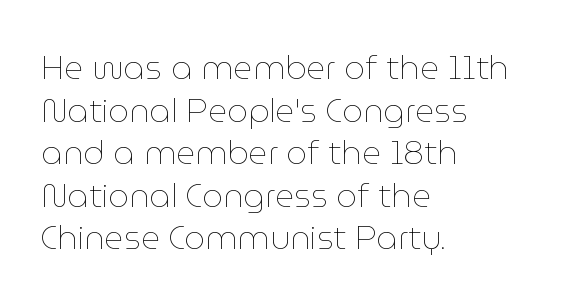
Q: Is the text bold? A: No.
Q: Is the text italic (slanted)? A: No, it is upright.
Q: Is the text underlined? A: No.
Q: How is the paragraph aligned? A: Left-aligned.
Q: Is the spacing between letters normal or unusually wide? A: Normal.
Q: Is the spacing between lines tight, normal or loose? A: Normal.
Q: Width (condensed, normal, or wide)? A: Normal.
Q: Stroke contrast? A: Low.
Q: x-height? A: Medium.
Q: Monospaced? A: No.
